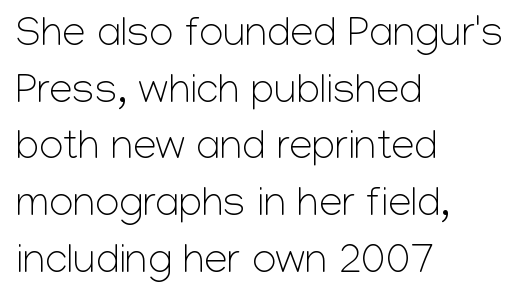
Underlining? Definitely not there. These lines are rendered in a variable-pitch font. Observe the ordinary spacing: letters are neighbours, not strangers. Leading matches the norm, producing a regular column.
